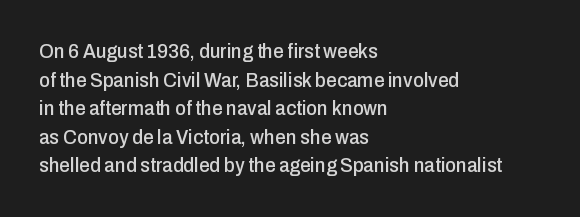
The rendering keeps characters at their native spacing. Does the lettering tilt? It doesn't — this is upright. Descender tails drop into unmarked territory. The lines sit at an ordinary, default distance from one another. One-word summary of the alignment: left.
